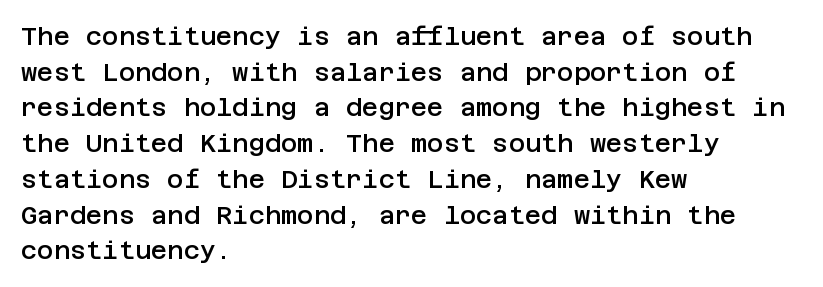
The image shows 25 px text type, upright; set left-aligned, normal line spacing (1.43x), normal letter spacing, not underlined.
